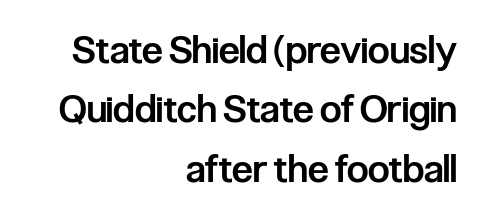
Is this a sans? Yes — the strokes have no serifs. Here the designer chose a conventional face with non-uniform glyph widths. The typesetting leans somewhat heavy: a semibold. Does the lettering tilt? It doesn't — this is upright. The block of text has a typical density, with ordinary space between rows.
